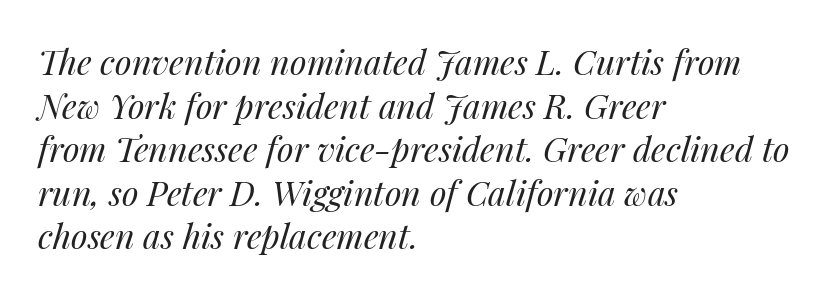
The image shows 34 px regular-weight type, italic (leaning right); set left-aligned, normal line spacing (1.28x), normal letter spacing, not underlined; medium stroke contrast and a medium x-height.
